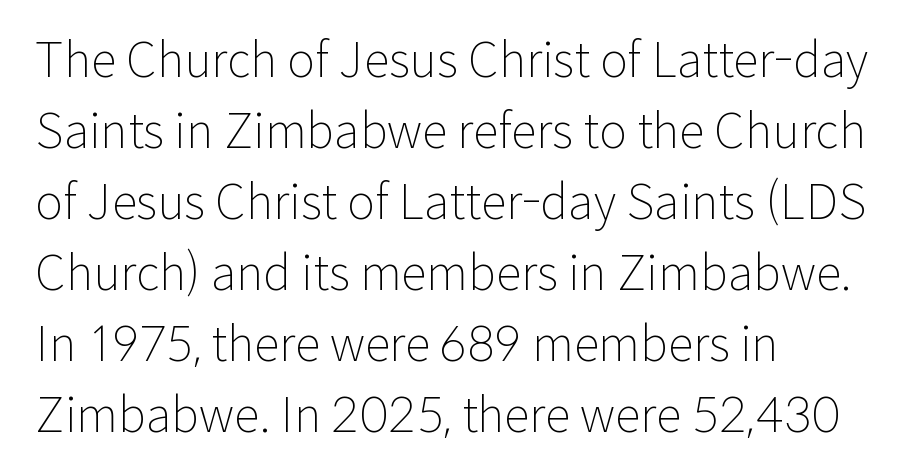
The image shows 47 px light sans-serif type, upright; set left-aligned, normal line spacing (1.51x), normal letter spacing, not underlined; low stroke contrast and a medium x-height.
